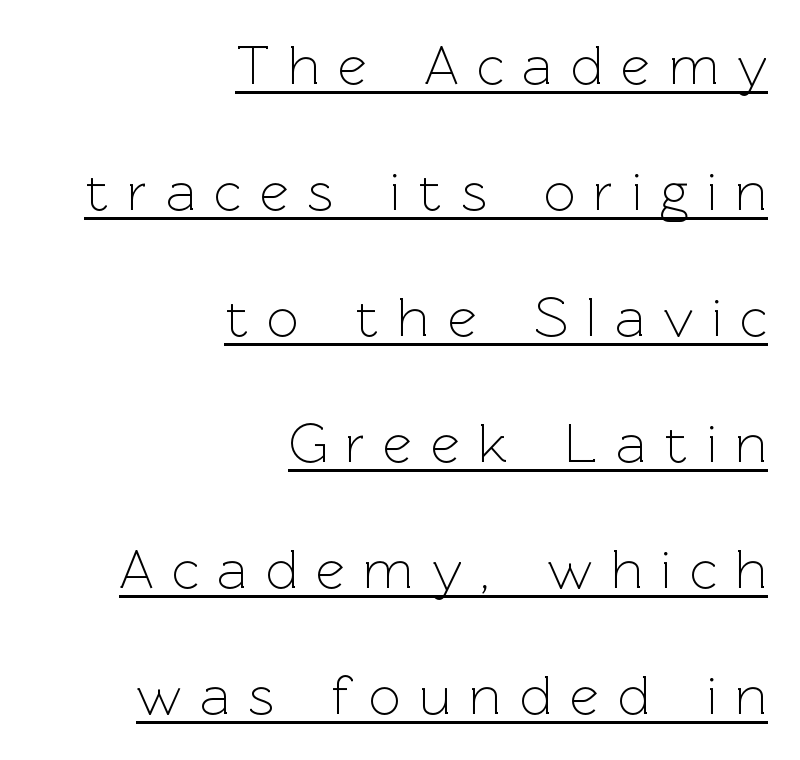
A quiet, ordinary-to-light weight characterises the typeface. The passage is arranged like a letterhead date or caption credit — flush right. Proportional: the letters do not fall into vertical columns. Underline: present.
